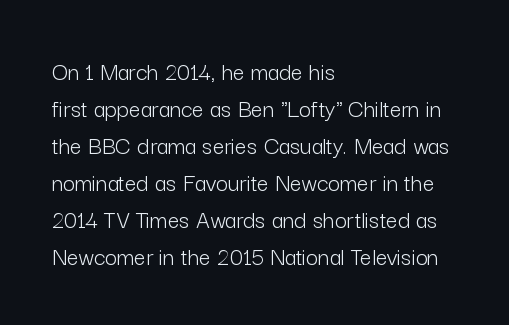
Q: Is the text bold? A: No.
Q: Is the text italic (slanted)? A: No, it is upright.
Q: Is the text underlined? A: No.
Q: How is the paragraph aligned? A: Left-aligned.
Q: Is the spacing between letters normal or unusually wide? A: Normal.
Q: Is the spacing between lines tight, normal or loose? A: Normal.
